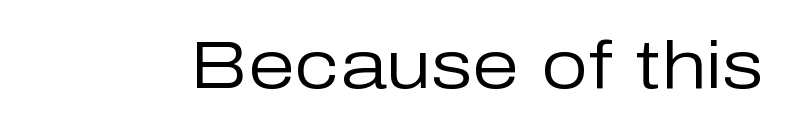
Q: Is the text bold? A: No.
Q: Is the text italic (slanted)? A: No, it is upright.
Q: Is the typeface a serif or a sans-serif typeface? A: Sans-serif.
Q: Is the text underlined? A: No.
Q: Is the spacing between letters normal or unusually wide? A: Normal.
Q: Width (condensed, normal, or wide)? A: Normal.
Q: Stroke contrast? A: Low.
Q: x-height? A: Medium.
Q: Monospaced? A: No.
